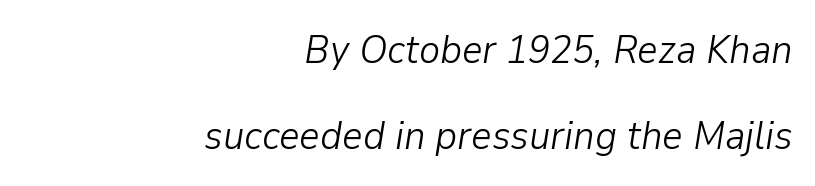
The image shows 40 px light type, italic (leaning right); set right-aligned, loose line spacing (2.15x), normal letter spacing, not underlined; low stroke contrast and a medium x-height.
